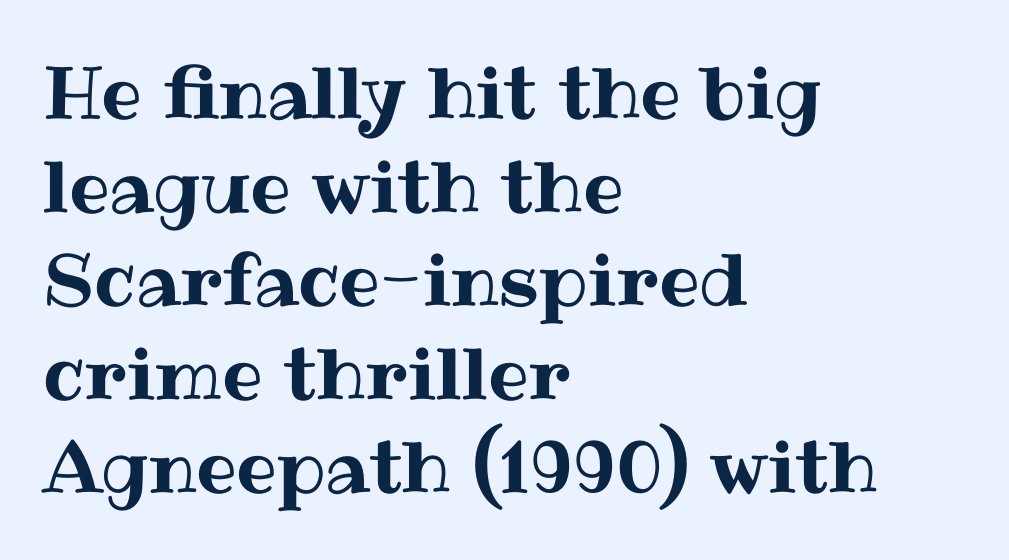
Varying glyph widths throughout — classic text-font behaviour. Look at the tracking — it's just the regular setting, nothing added. The passage shown is not underscored anywhere. The lines in this sample share a left origin and differ only in where they stop. Reading down the column, the eye jumps a familiar distance to each next line.
